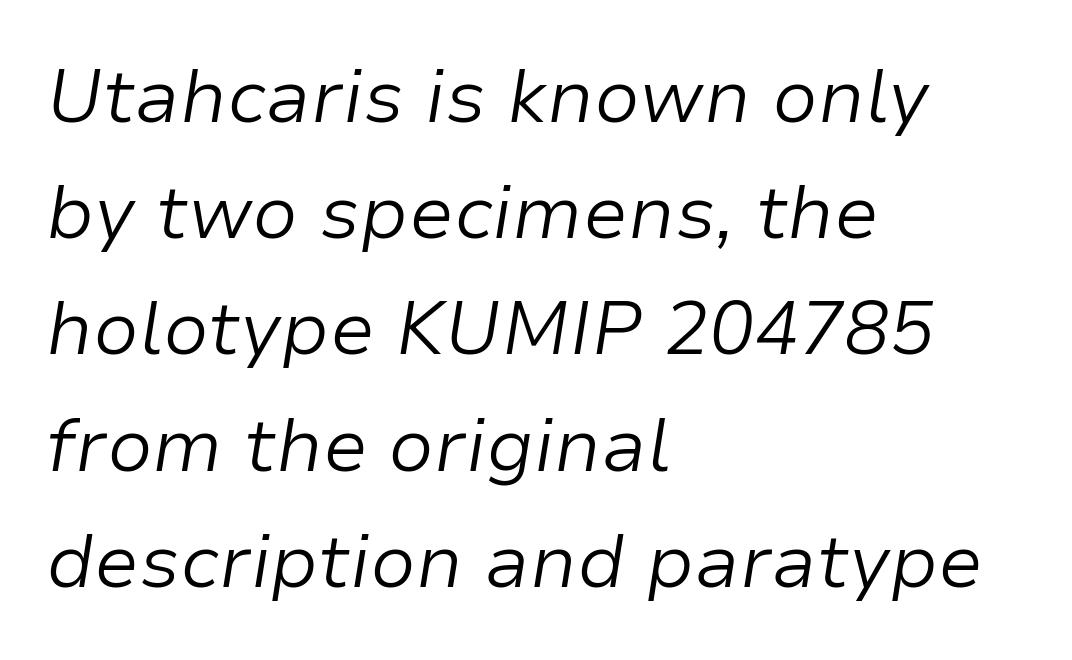
Q: Is the text bold? A: No.
Q: Is the text italic (slanted)? A: Yes, it leans right by about 9 degrees.
Q: Is the text underlined? A: No.
Q: How is the paragraph aligned? A: Left-aligned.
Q: Is the spacing between letters normal or unusually wide? A: Normal.
Q: Is the spacing between lines tight, normal or loose? A: Normal.
Q: Width (condensed, normal, or wide)? A: Normal.
Q: Stroke contrast? A: Low.
Q: x-height? A: Medium.
Q: Monospaced? A: No.
